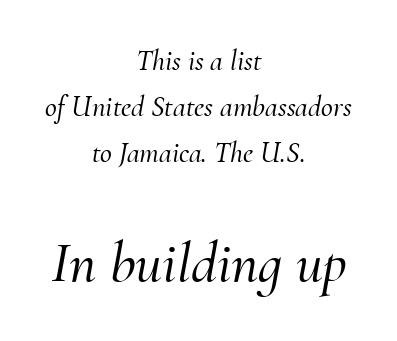
{"serif": "yes", "italic": "yes", "lean": "right", "slant_degrees": 10, "width": "normal", "stroke_contrast": "medium", "x_height": "small", "monospaced": "no", "underline": "no", "align": "center", "line_spacing": "normal", "line_spacing_ratio": 1.58, "letter_spacing": "normal", "letter_spacing_em": 0.0, "larger_block": "second", "size_ratio": 2.0, "glyph_px": 58}
